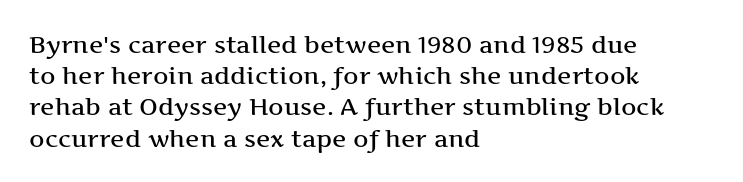
Q: Is the text italic (slanted)? A: No, it is upright.
Q: Is the text underlined? A: No.
Q: How is the paragraph aligned? A: Left-aligned.
Q: Is the spacing between letters normal or unusually wide? A: Normal.
Q: Is the spacing between lines tight, normal or loose? A: Normal.
